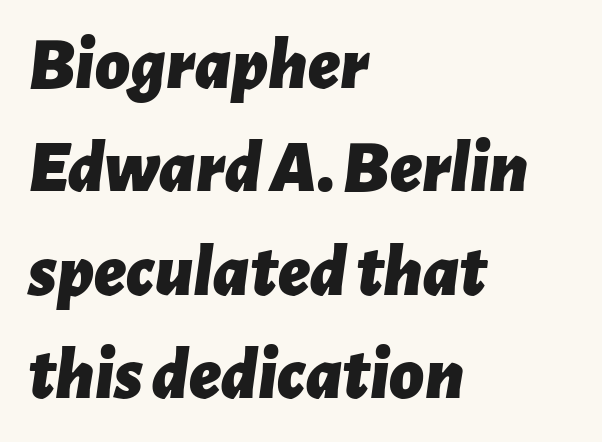
The image shows 75 px bold type, italic (leaning right); set left-aligned, normal line spacing (1.38x), normal letter spacing, not underlined; low stroke contrast and a medium x-height.
